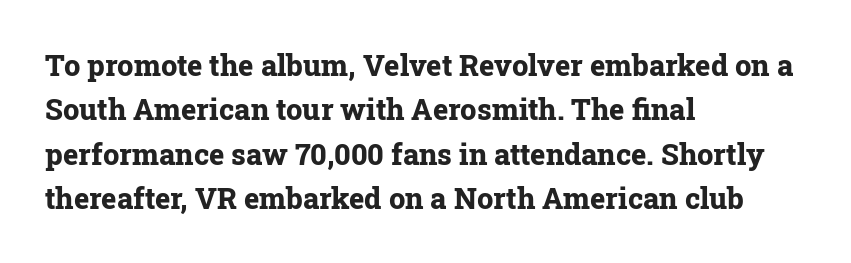
Varying glyph widths throughout — classic text-font behaviour. Stroke thickness is high; the sample reads as a true bold. Caption: multi-line text, flush left, ragged right. I'd call this a serif setting — the letters wear small feet. Letter spacing: default. The passage shown is not underscored anywhere.
